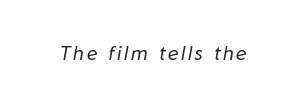
The image shows 20 px text type, italic (leaning right); set not underlined.
